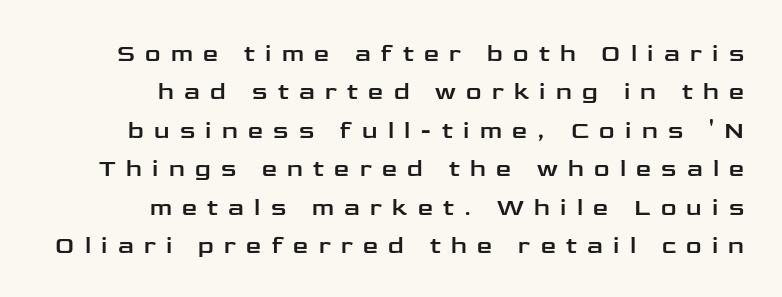
{"italic": "no", "underline": "no", "align": "right", "line_spacing": "normal", "line_spacing_ratio": 1.6, "letter_spacing": "wide", "letter_spacing_em": 0.43, "glyph_px": 24}
